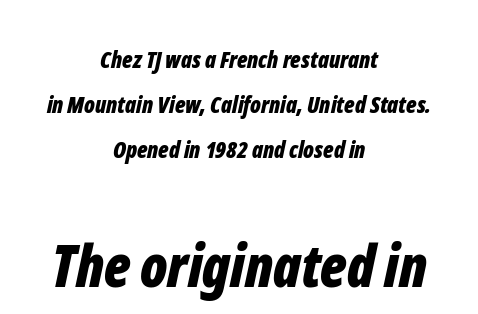
The image shows 58 px bold, condensed type, italic (leaning right); set centered, loose line spacing (1.96x), normal letter spacing, not underlined; the second (bottom) block is 2.52x larger; low stroke contrast and a medium x-height.
